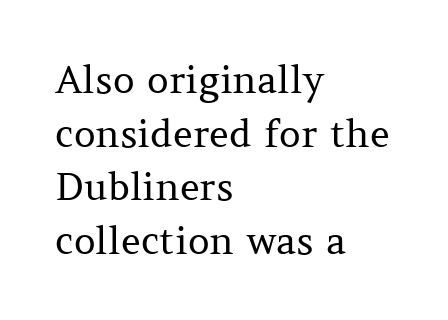
The vertical gap from one line to the next is medium. The passage shown is typed in a proportional face where columns would drift. These lines stack with their left ends in a neat column. The strokes carry an ordinary text weight at most. Designer's note — italics off, roman on.
